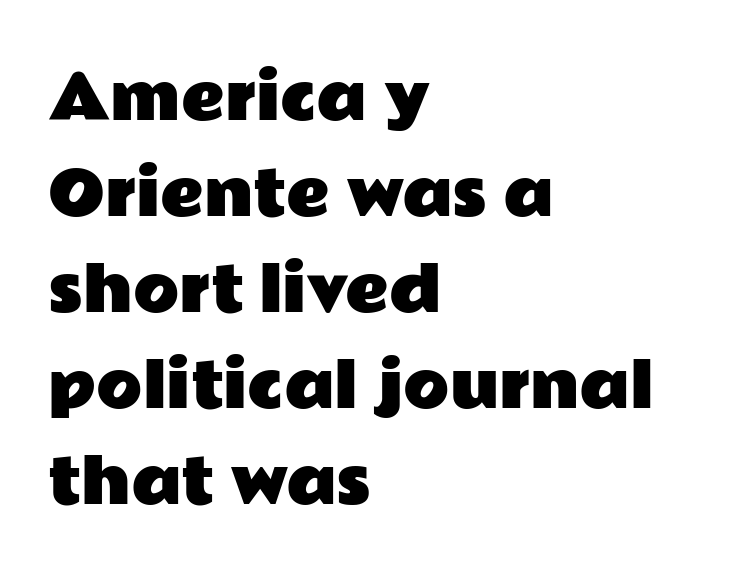
Q: Is the text italic (slanted)? A: No, it is upright.
Q: Is the typeface a serif or a sans-serif typeface? A: Sans-serif.
Q: Is the text underlined? A: No.
Q: How is the paragraph aligned? A: Left-aligned.
Q: Is the spacing between letters normal or unusually wide? A: Normal.
Q: Is the spacing between lines tight, normal or loose? A: Normal.
Q: Width (condensed, normal, or wide)? A: Wide.
Q: Stroke contrast? A: Low.
Q: x-height? A: Medium.
Q: Monospaced? A: No.
